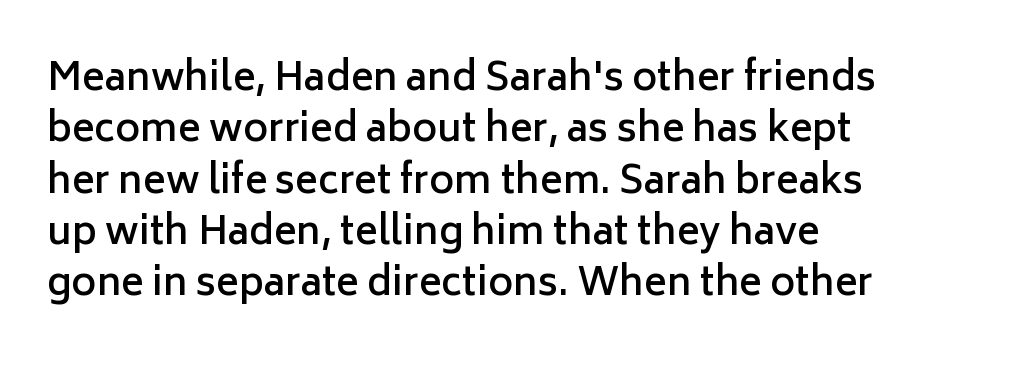
Q: Is the text bold? A: Semi-bold.
Q: Is the text italic (slanted)? A: No, it is upright.
Q: Is the typeface a serif or a sans-serif typeface? A: Sans-serif.
Q: Is the text underlined? A: No.
Q: How is the paragraph aligned? A: Left-aligned.
Q: Is the spacing between letters normal or unusually wide? A: Normal.
Q: Is the spacing between lines tight, normal or loose? A: Normal.
Q: Width (condensed, normal, or wide)? A: Normal.
Q: Stroke contrast? A: Low.
Q: x-height? A: Medium.
Q: Monospaced? A: No.
